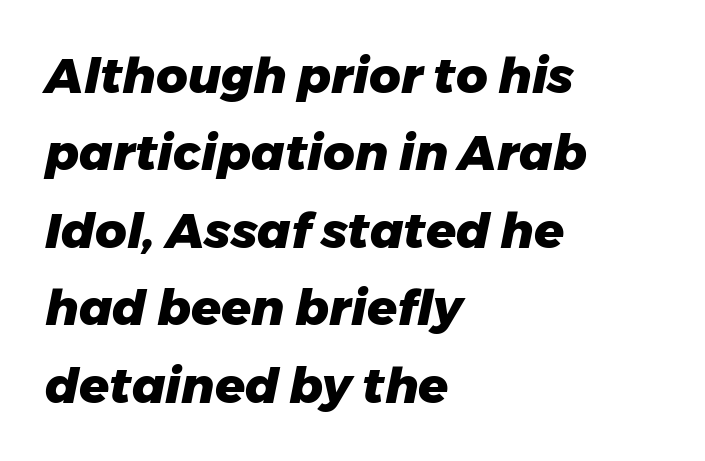
Q: Is the text bold? A: Yes.
Q: Is the text italic (slanted)? A: Yes, it leans right by about 11 degrees.
Q: Is the text underlined? A: No.
Q: How is the paragraph aligned? A: Left-aligned.
Q: Is the spacing between letters normal or unusually wide? A: Normal.
Q: Is the spacing between lines tight, normal or loose? A: Normal.
Q: Width (condensed, normal, or wide)? A: Normal.
Q: Stroke contrast? A: Low.
Q: x-height? A: Medium.
Q: Monospaced? A: No.
